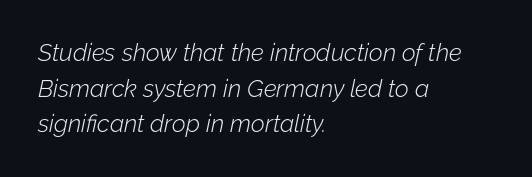
Q: Is the text bold? A: No.
Q: Is the text italic (slanted)? A: Yes, it leans right by about 12 degrees.
Q: Is the text underlined? A: No.
Q: How is the paragraph aligned? A: Left-aligned.
Q: Is the spacing between letters normal or unusually wide? A: Normal.
Q: Is the spacing between lines tight, normal or loose? A: Normal.
